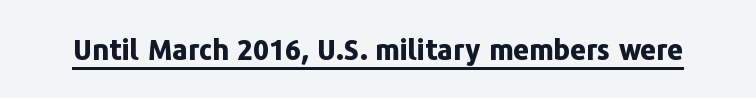
{"serif": "no", "italic": "no", "bold": "yes", "weight": "bold", "width": "normal", "stroke_contrast": "low", "x_height": "medium", "monospaced": "no", "underline": "yes", "letter_spacing": "normal", "letter_spacing_em": 0.0, "glyph_px": 28}
